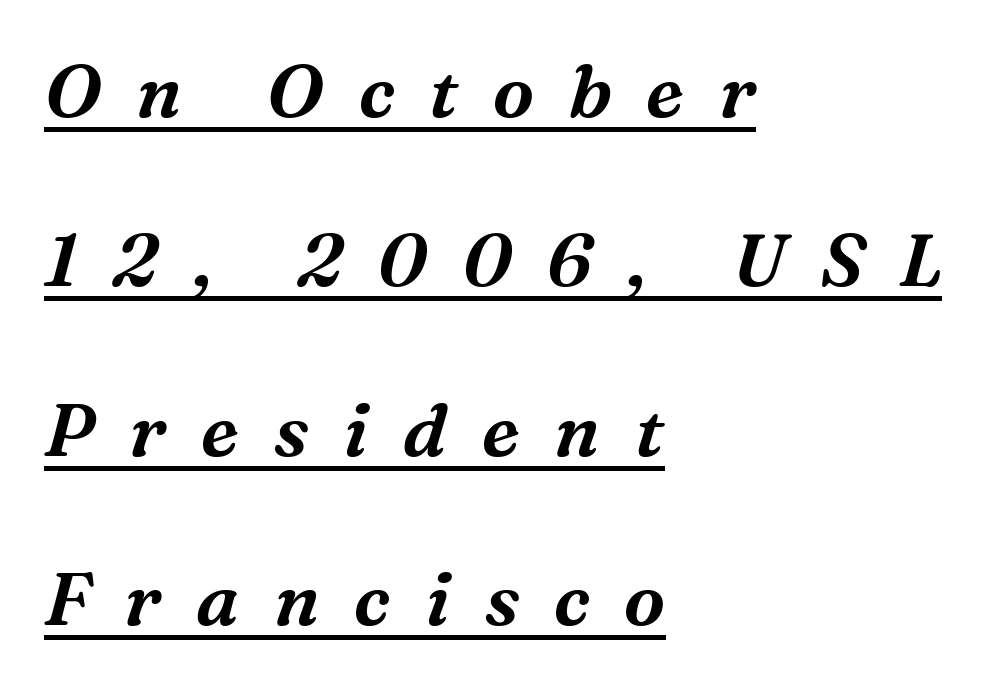
The image shows 74 px serif type, italic (leaning right); set left-aligned, loose line spacing (2.29x), unusually wide letter spacing (+0.47 em), underlined; medium stroke contrast and a medium x-height.
